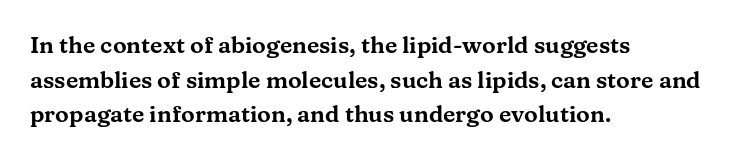
Students, observe: this is what conventionally led text looks like. Has an underline been added? It has not. Words appear dense and cohesive because spacing is normal. If you drew a ruler down the left edge, every line would touch it.
